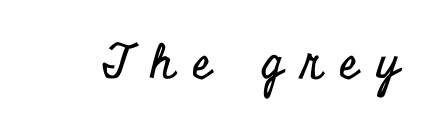
Q: Is the text italic (slanted)? A: Yes.
Q: Is the typeface a serif or a sans-serif typeface? A: Serif.
Q: Is the text underlined? A: No.
Q: Is the spacing between letters normal or unusually wide? A: Unusually wide.
Q: Width (condensed, normal, or wide)? A: Condensed.
Q: Stroke contrast? A: Low.
Q: x-height? A: Small.
Q: Monospaced? A: No.
